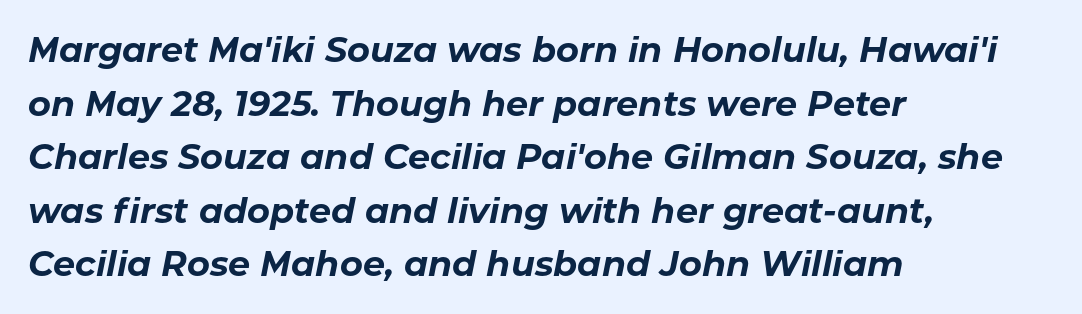
{"italic": "yes", "lean": "right", "slant_degrees": 11, "bold": "yes", "weight": "bold", "width": "normal", "stroke_contrast": "low", "x_height": "medium", "monospaced": "no", "underline": "no", "align": "left", "line_spacing": "normal", "line_spacing_ratio": 1.53, "letter_spacing": "normal", "letter_spacing_em": 0.0, "glyph_px": 35}
